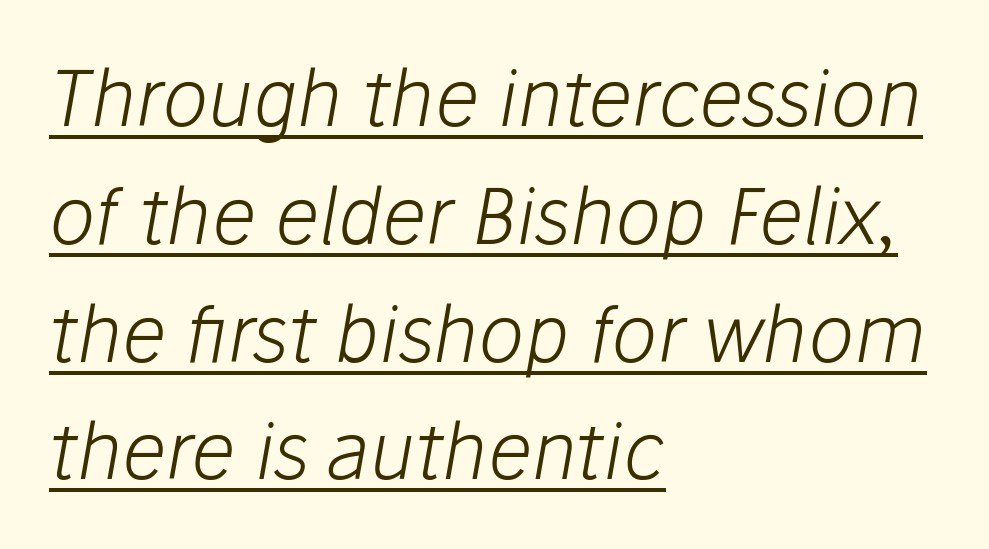
Q: Is the text bold? A: No.
Q: Is the text italic (slanted)? A: Yes, it leans right by about 10 degrees.
Q: Is the text underlined? A: Yes.
Q: How is the paragraph aligned? A: Left-aligned.
Q: Is the spacing between letters normal or unusually wide? A: Normal.
Q: Is the spacing between lines tight, normal or loose? A: Normal.
Q: Width (condensed, normal, or wide)? A: Normal.
Q: Stroke contrast? A: Low.
Q: x-height? A: Medium.
Q: Monospaced? A: No.
